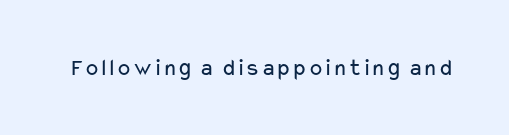
{"italic": "no", "bold": "no", "underline": "no", "letter_spacing": "normal", "letter_spacing_em": 0.0, "glyph_px": 24}
